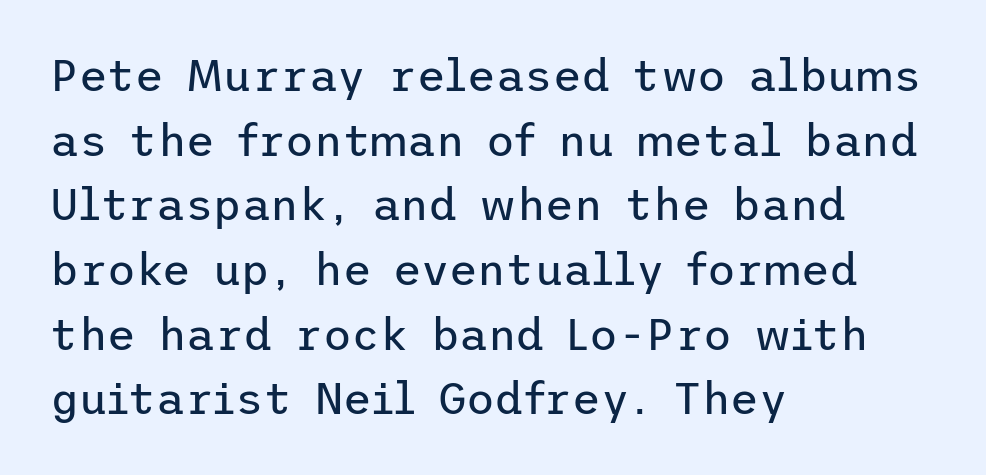
Q: Is the text bold? A: No.
Q: Is the text italic (slanted)? A: No, it is upright.
Q: Is the typeface a serif or a sans-serif typeface? A: Sans-serif.
Q: Is the text underlined? A: No.
Q: How is the paragraph aligned? A: Left-aligned.
Q: Is the spacing between letters normal or unusually wide? A: Normal.
Q: Is the spacing between lines tight, normal or loose? A: Normal.
Q: Width (condensed, normal, or wide)? A: Normal.
Q: Stroke contrast? A: Low.
Q: x-height? A: Medium.
